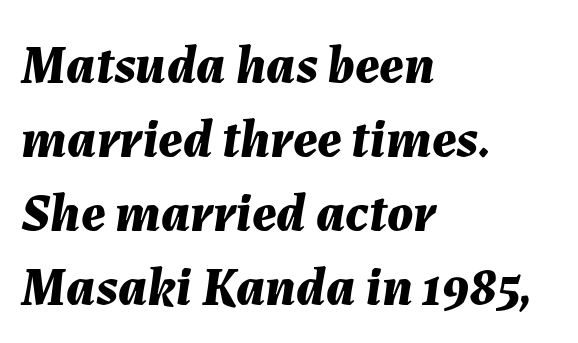
Underline: absent. Interline gaps are of average width in this sample. The font's italic variant was chosen for this text. Teacher's note: observe the even left margin — that is flush-left alignment. The glyphs have the mass of a bold cut.
